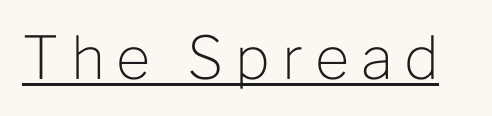
{"serif": "no", "italic": "no", "bold": "no", "weight": "light", "width": "normal", "stroke_contrast": "low", "x_height": "medium", "monospaced": "no", "underline": "yes", "letter_spacing": "wide", "letter_spacing_em": 0.2, "glyph_px": 59}
